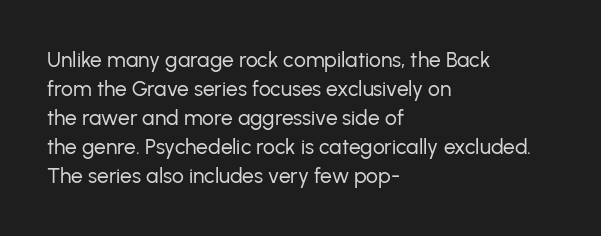
Q: Is the text bold? A: No.
Q: Is the text italic (slanted)? A: No, it is upright.
Q: Is the text underlined? A: No.
Q: How is the paragraph aligned? A: Left-aligned.
Q: Is the spacing between letters normal or unusually wide? A: Normal.
Q: Is the spacing between lines tight, normal or loose? A: Normal.
